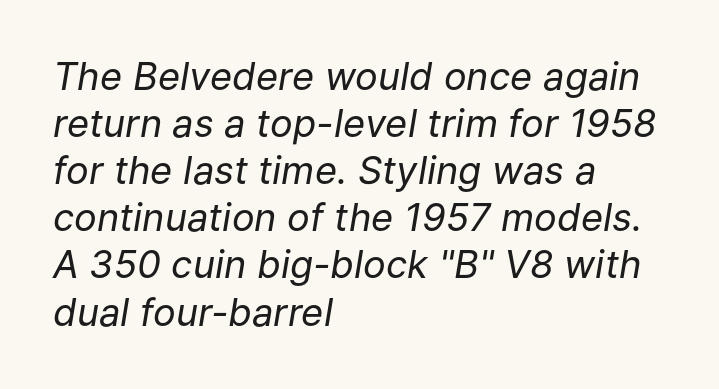
If you drew a line through each stem, it would be angled. Is this a heavy cut? Hardly; it is regular or lighter. Words appear dense and cohesive because spacing is normal. The typesetter chose a ragged-right arrangement here. The letters advance in unequal steps, a hallmark of proportional type.
